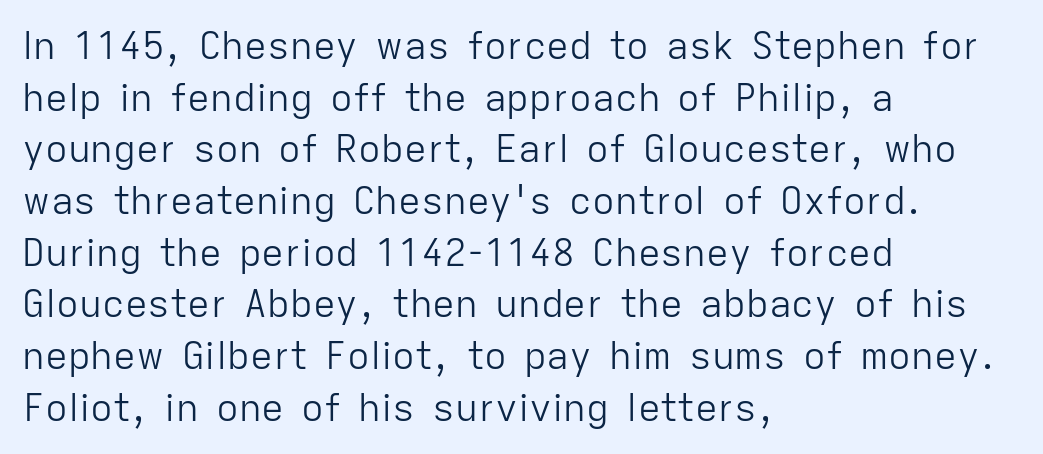
Q: Is the text bold? A: No.
Q: Is the text italic (slanted)? A: No, it is upright.
Q: Is the typeface a serif or a sans-serif typeface? A: Sans-serif.
Q: Is the text underlined? A: No.
Q: How is the paragraph aligned? A: Left-aligned.
Q: Is the spacing between letters normal or unusually wide? A: Normal.
Q: Is the spacing between lines tight, normal or loose? A: Normal.
Q: Width (condensed, normal, or wide)? A: Normal.
Q: Stroke contrast? A: Low.
Q: x-height? A: Medium.
Q: Monospaced? A: No.
